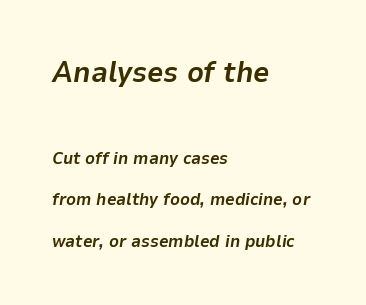
Q: Is the text bold? A: Yes.
Q: Is the text italic (slanted)? A: Yes, it leans right by about 9 degrees.
Q: Is the text underlined? A: No.
Q: How is the paragraph aligned? A: Left-aligned.
Q: Is the spacing between letters normal or unusually wide? A: Normal.
Q: Is the spacing between lines tight, normal or loose? A: Loose.
Q: Which block of text is set in a larger size, the first (top) or the second (bottom)? A: The first (top) one.
Q: Width (condensed, normal, or wide)? A: Normal.
Q: Stroke contrast? A: Low.
Q: x-height? A: Medium.
Q: Monospaced? A: No.
